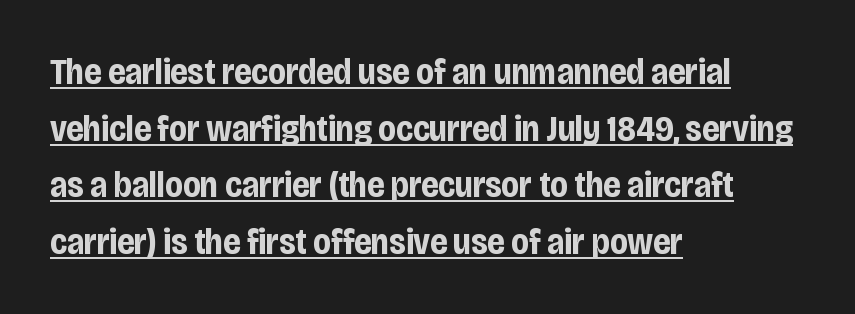
Q: Is the text bold? A: Yes.
Q: Is the text italic (slanted)? A: No, it is upright.
Q: Is the typeface a serif or a sans-serif typeface? A: Sans-serif.
Q: Is the text underlined? A: Yes.
Q: How is the paragraph aligned? A: Left-aligned.
Q: Is the spacing between letters normal or unusually wide? A: Normal.
Q: Is the spacing between lines tight, normal or loose? A: Normal.
Q: Width (condensed, normal, or wide)? A: Condensed.
Q: Stroke contrast? A: Low.
Q: x-height? A: Large.
Q: Monospaced? A: No.
